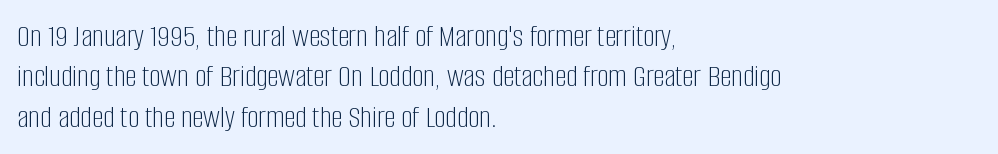
{"serif": "no", "italic": "no", "bold": "no", "weight": "light", "width": "condensed", "stroke_contrast": "low", "x_height": "large", "monospaced": "no", "underline": "no", "align": "left", "line_spacing": "normal", "line_spacing_ratio": 1.26, "letter_spacing": "normal", "letter_spacing_em": 0.0, "glyph_px": 32}
